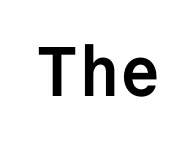
The image shows 70 px semibold sans-serif type, upright, monospaced; set normal letter spacing, not underlined; low stroke contrast and a medium x-height.
